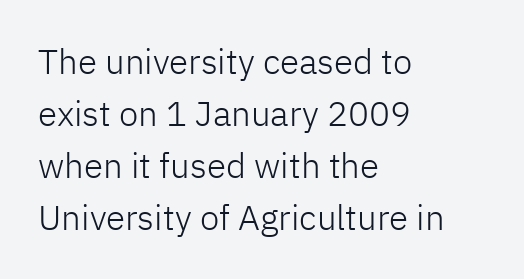
The image shows 35 px light sans-serif type, upright; set left-aligned, normal line spacing (1.49x), normal letter spacing, not underlined; low stroke contrast and a medium x-height.
